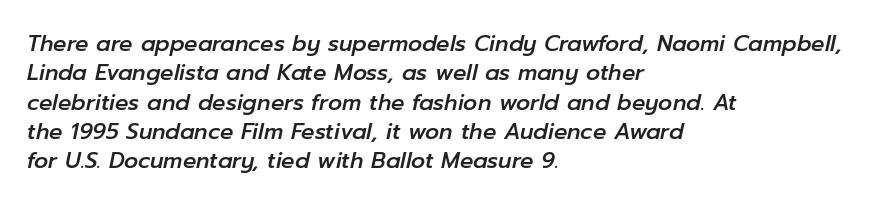
{"italic": "yes", "lean": "right", "slant_degrees": 12, "underline": "no", "align": "left", "line_spacing": "normal", "line_spacing_ratio": 1.33, "letter_spacing": "normal", "letter_spacing_em": 0.0, "glyph_px": 22}
